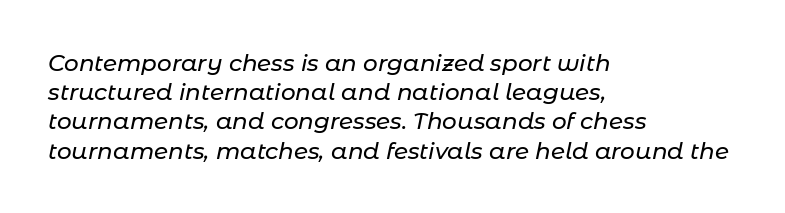
The image shows 23 px text type, italic (leaning right); set left-aligned, normal line spacing (1.27x), normal letter spacing, not underlined.
